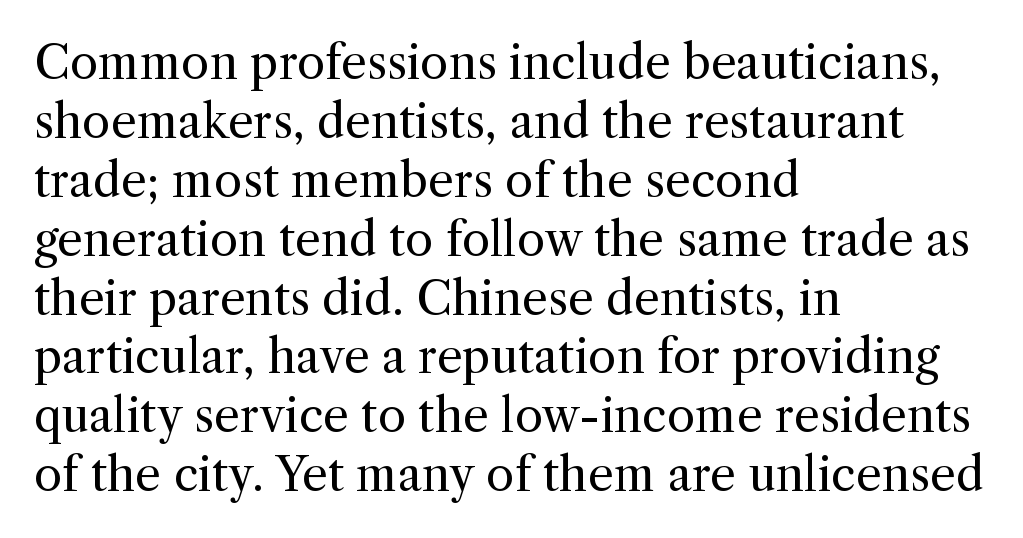
{"serif": "yes", "italic": "no", "bold": "no", "weight": "regular", "width": "normal", "x_height": "medium", "monospaced": "no", "underline": "no", "align": "left", "line_spacing": "normal", "line_spacing_ratio": 1.28, "letter_spacing": "normal", "letter_spacing_em": 0.0, "glyph_px": 46}
